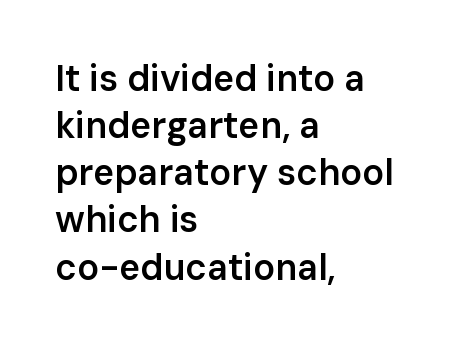
The image shows 36 px semibold sans-serif type, upright; set left-aligned, normal line spacing (1.31x), normal letter spacing, not underlined; low stroke contrast and a medium x-height.
